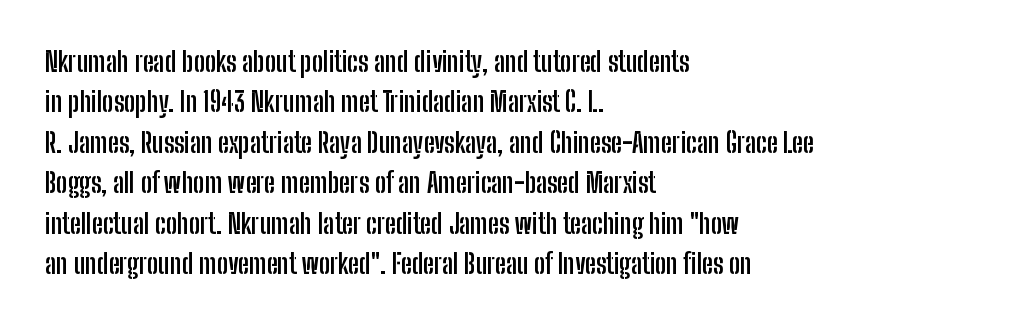
{"italic": "no", "bold": "yes", "underline": "no", "align": "left", "line_spacing": "normal", "line_spacing_ratio": 1.5, "letter_spacing": "normal", "letter_spacing_em": 0.0, "glyph_px": 27}
